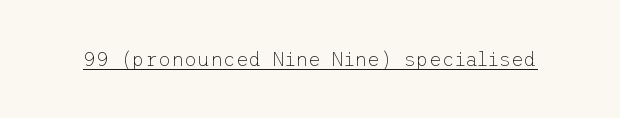
{"italic": "no", "bold": "no", "underline": "yes", "letter_spacing": "normal", "letter_spacing_em": 0.0, "glyph_px": 20}
